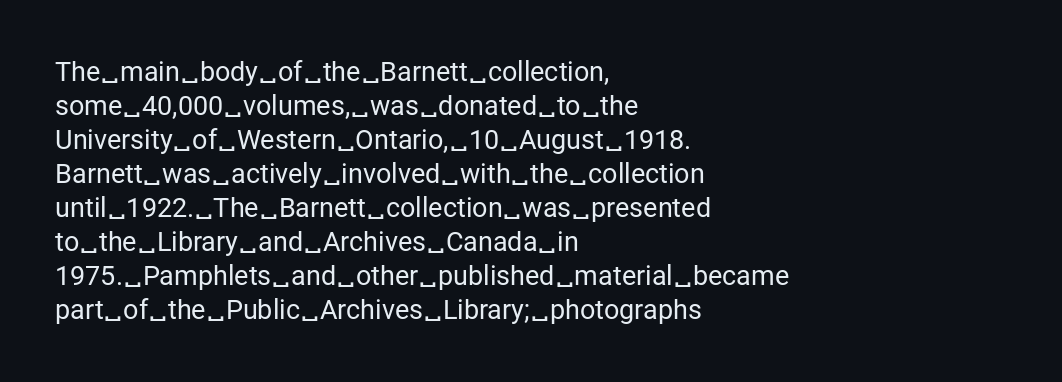
The image shows 27 px text type, upright; set left-aligned, normal line spacing (1.26x), normal letter spacing, not underlined.
